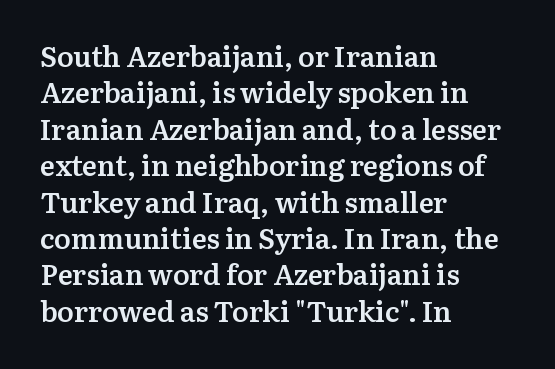
Q: Is the text bold? A: Semi-bold.
Q: Is the text italic (slanted)? A: No, it is upright.
Q: Is the typeface a serif or a sans-serif typeface? A: Serif.
Q: Is the text underlined? A: No.
Q: How is the paragraph aligned? A: Left-aligned.
Q: Is the spacing between letters normal or unusually wide? A: Normal.
Q: Is the spacing between lines tight, normal or loose? A: Normal.
Q: Width (condensed, normal, or wide)? A: Normal.
Q: Stroke contrast? A: Medium.
Q: x-height? A: Medium.
Q: Monospaced? A: No.
